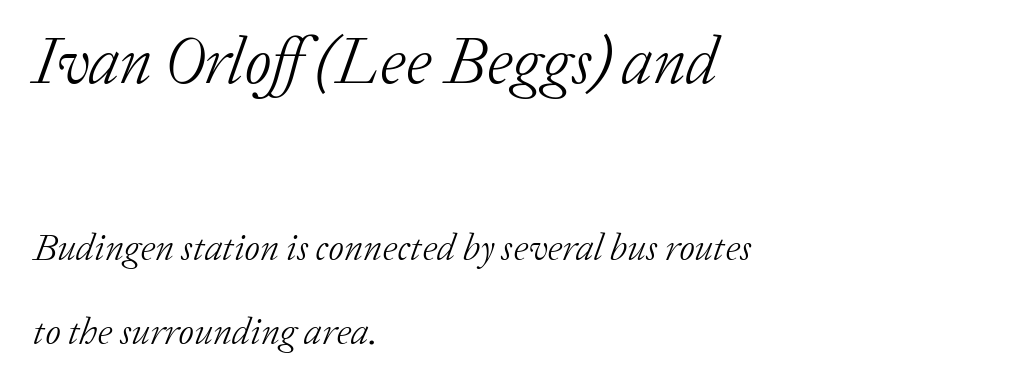
Q: Is the text bold? A: No.
Q: Is the text italic (slanted)? A: Yes, it leans right by about 20 degrees.
Q: Is the typeface a serif or a sans-serif typeface? A: Serif.
Q: Is the text underlined? A: No.
Q: How is the paragraph aligned? A: Left-aligned.
Q: Is the spacing between letters normal or unusually wide? A: Normal.
Q: Is the spacing between lines tight, normal or loose? A: Loose.
Q: Which block of text is set in a larger size, the first (top) or the second (bottom)? A: The first (top) one.
Q: Width (condensed, normal, or wide)? A: Normal.
Q: Stroke contrast? A: Low.
Q: x-height? A: Medium.
Q: Monospaced? A: No.
